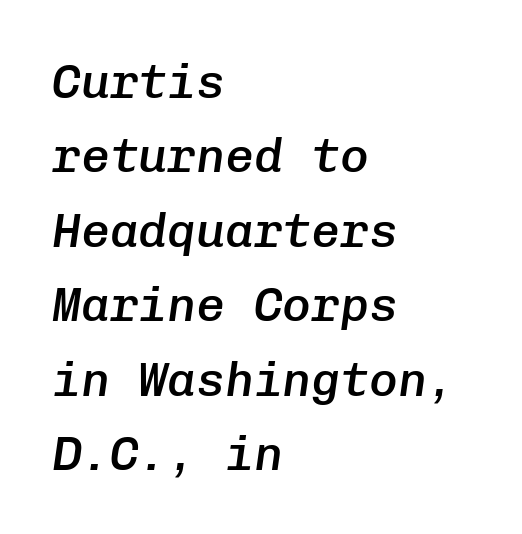
The rag falls on the right side of this text block. When letters slant like this, we call the style italic. The letters are semibold — heavier than regular but short of a full bold. The face used here is monospaced, like something from a code editor. The rows are spaced the way most documents space them. Unmarked baselines from the first word to the last.
